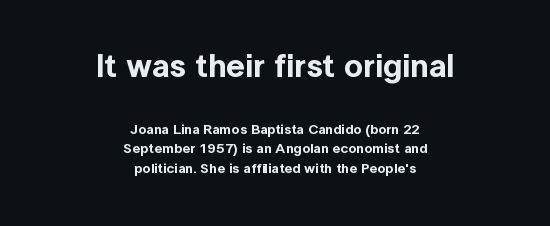
The image shows 33 px sans-serif type, upright; set centered, normal line spacing (1.38x), normal letter spacing, not underlined; the first (top) block is 2.36x larger; a medium x-height.
